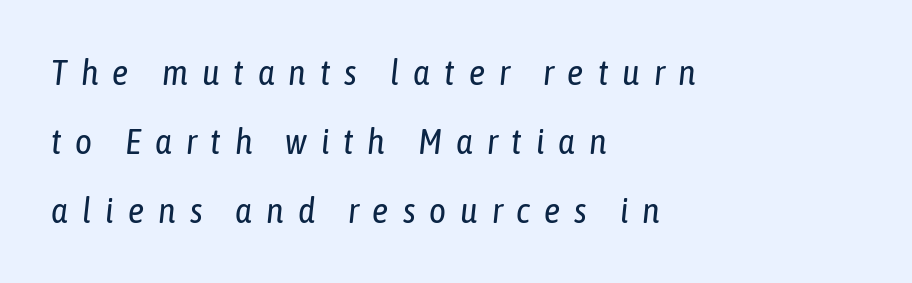
A classic flush-left, rag-right setting is used for this passage. The lines are spread far apart with generous leading. Is the letter spacing exaggerated? Yes — the characters are pushed far apart. If you drew a line through each stem, it would be angled. Words float on clear page, feet unadorned. Nothing heavy about these letters — not bold at all.
